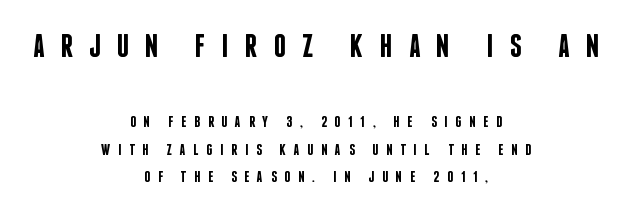
{"serif": "no", "italic": "no", "bold": "semi", "weight": "semibold", "width": "condensed", "stroke_contrast": "low", "x_height": "large", "monospaced": "no", "underline": "no", "align": "center", "line_spacing_ratio": 1.72, "letter_spacing": "wide", "letter_spacing_em": 0.49, "larger_block": "first", "size_ratio": 2.06, "glyph_px": 33}
